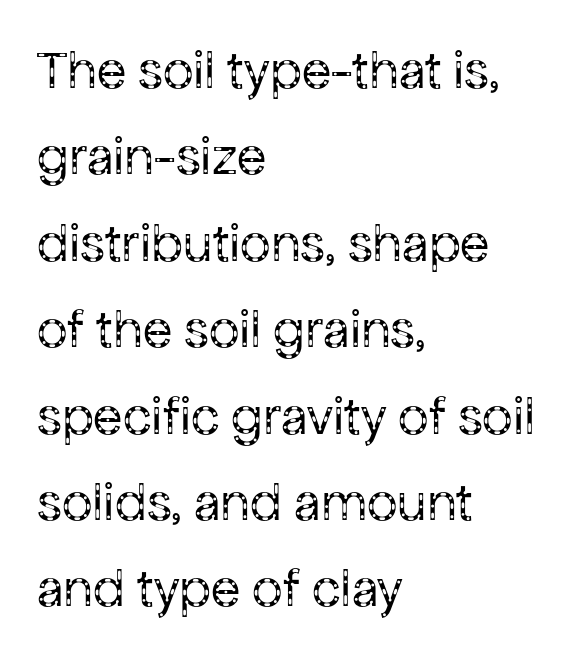
Check under the words: just untouched page. Heft: none added — not bold. The rendering uses natural spacing where letterforms have individual widths. Compared with typical body copy, the letter spacing here is the same. A student would call this left alignment; a typographer would say flush left, rag right. The glyphs in this specimen are sans serif.
